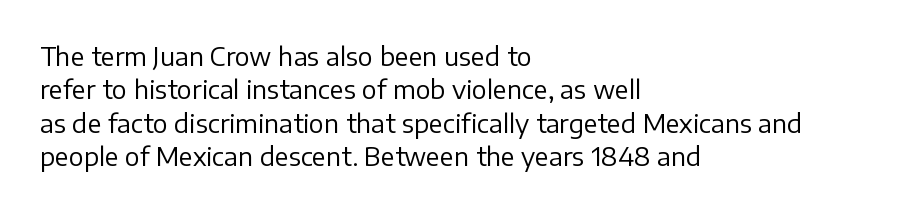
The image shows 25 px text type, upright; set left-aligned, normal line spacing (1.34x), normal letter spacing, not underlined.
